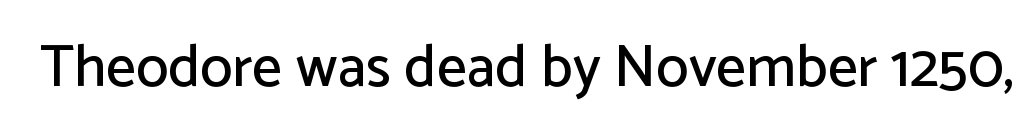
The horizontal fit of the characters is conventional and even. The face used here is proportionally spaced, like ordinary book or web type. To sum up the face: it is a sans, with no serifs. This is roman type, the default non-slanted kind. The area under the type is left untouched.
